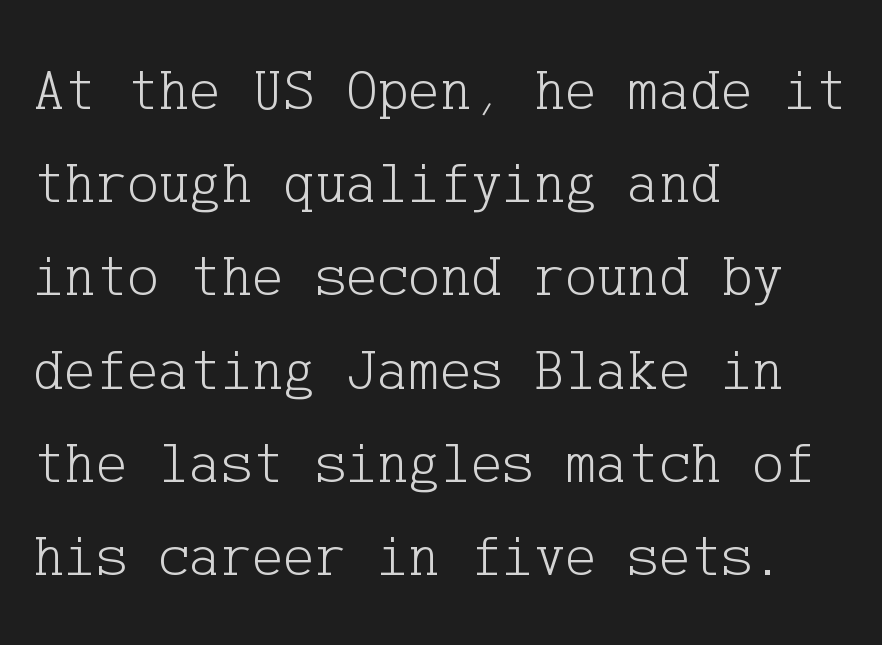
There is no visible air inserted between adjacent glyphs. These lines were composed using upright roman letters. Vertical spacing — default. In CSS terms this would be text-align: left. This is serif lettering, the kind often seen in printed books.
